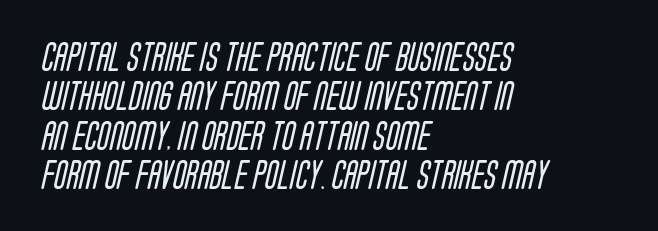
Q: Is the text bold? A: No.
Q: Is the typeface a serif or a sans-serif typeface? A: Sans-serif.
Q: Is the text underlined? A: No.
Q: How is the paragraph aligned? A: Left-aligned.
Q: Is the spacing between letters normal or unusually wide? A: Normal.
Q: Is the spacing between lines tight, normal or loose? A: Normal.
Q: Width (condensed, normal, or wide)? A: Condensed.
Q: Stroke contrast? A: Low.
Q: x-height? A: Large.
Q: Monospaced? A: No.
